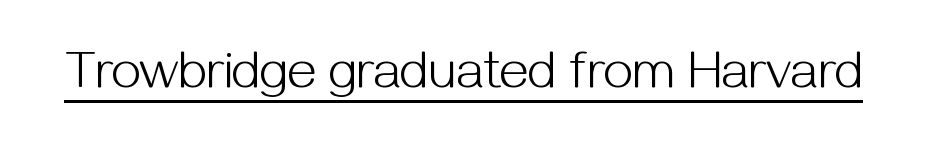
{"serif": "no", "italic": "no", "bold": "no", "weight": "light", "width": "normal", "stroke_contrast": "medium", "x_height": "medium", "monospaced": "no", "underline": "yes", "letter_spacing": "normal", "letter_spacing_em": 0.0, "glyph_px": 52}
